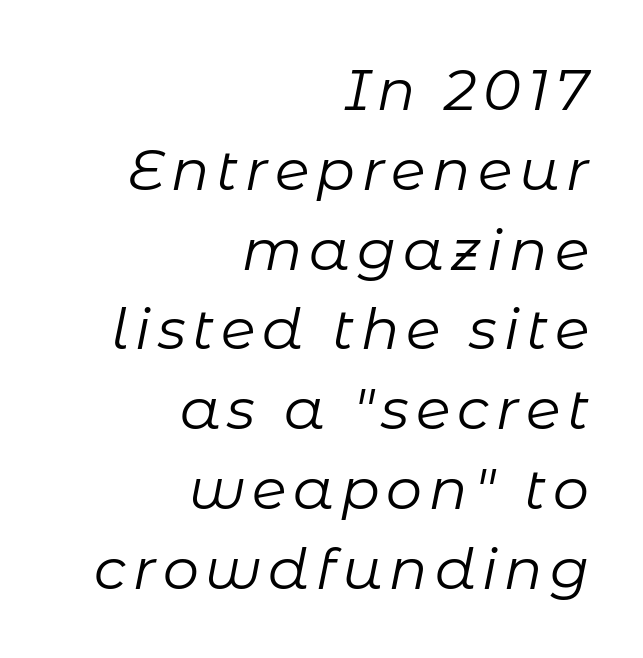
{"italic": "yes", "lean": "right", "slant_degrees": 11, "bold": "no", "weight": "regular", "width": "normal", "stroke_contrast": "low", "x_height": "medium", "monospaced": "no", "underline": "no", "align": "right", "line_spacing": "normal", "line_spacing_ratio": 1.4, "glyph_px": 57}
